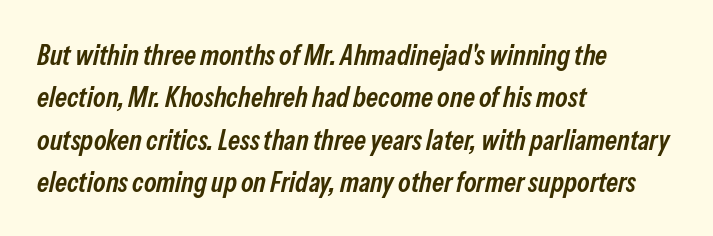
Q: Is the text bold? A: Semi-bold.
Q: Is the text italic (slanted)? A: Yes, it leans right by about 13 degrees.
Q: Is the text underlined? A: No.
Q: How is the paragraph aligned? A: Left-aligned.
Q: Is the spacing between letters normal or unusually wide? A: Normal.
Q: Is the spacing between lines tight, normal or loose? A: Normal.
Q: Width (condensed, normal, or wide)? A: Condensed.
Q: Stroke contrast? A: Low.
Q: x-height? A: Medium.
Q: Monospaced? A: No.
